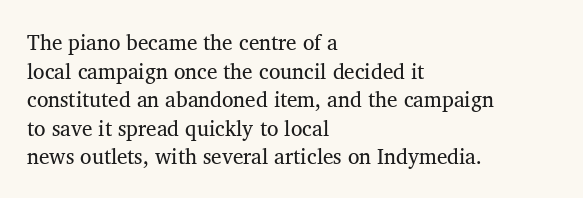
{"italic": "no", "underline": "no", "align": "left", "line_spacing": "normal", "line_spacing_ratio": 1.36, "letter_spacing": "normal", "letter_spacing_em": 0.0, "glyph_px": 21}
